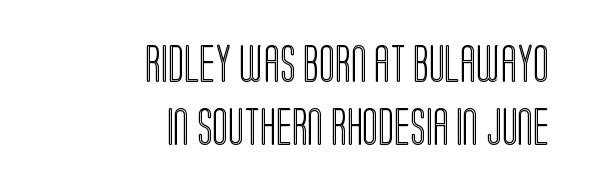
Descender tails drop into unmarked territory. Line spacing here is normal. Compared with a flush-left layout, this one pins lines to the opposite, right side. Ascenders rise straight up at ninety degrees.
